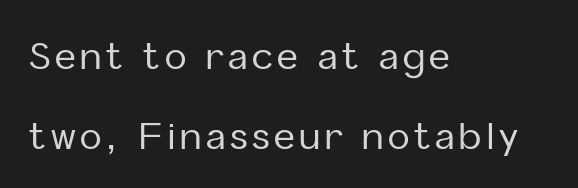
The image shows 36 px sans-serif type, upright; set left-aligned, loose line spacing (2.22x), not underlined; low stroke contrast and a medium x-height.
